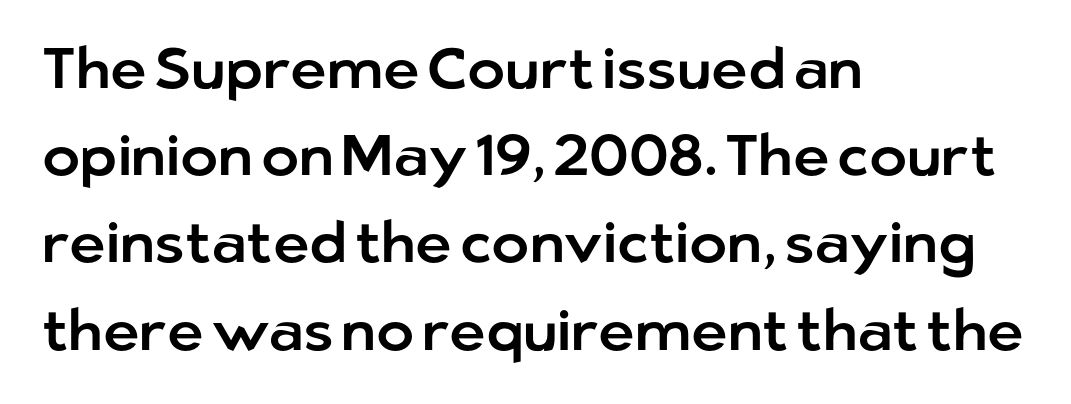
{"serif": "no", "italic": "no", "width": "normal", "stroke_contrast": "low", "x_height": "medium", "monospaced": "no", "underline": "no", "align": "left", "line_spacing": "normal", "line_spacing_ratio": 1.53, "letter_spacing": "normal", "letter_spacing_em": 0.0, "glyph_px": 57}
